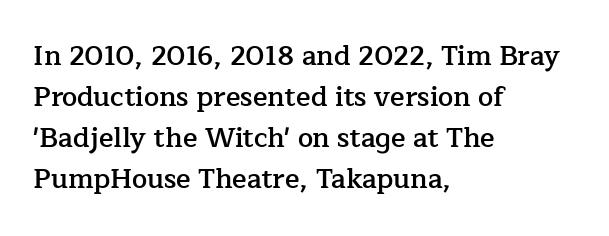
The image shows 27 px text type, upright; set left-aligned, normal line spacing (1.52x), normal letter spacing, not underlined.
